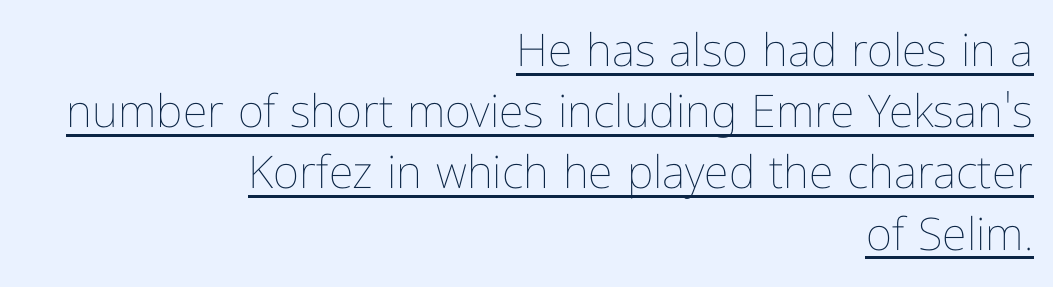
The image shows 45 px thin, condensed type, upright; set right-aligned, normal line spacing (1.36x), normal letter spacing, underlined; low stroke contrast and a medium x-height.
